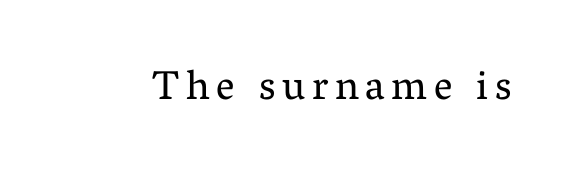
Q: Is the text bold? A: No.
Q: Is the text italic (slanted)? A: No, it is upright.
Q: Is the typeface a serif or a sans-serif typeface? A: Serif.
Q: Is the text underlined? A: No.
Q: Width (condensed, normal, or wide)? A: Normal.
Q: Stroke contrast? A: Medium.
Q: x-height? A: Medium.
Q: Monospaced? A: No.
